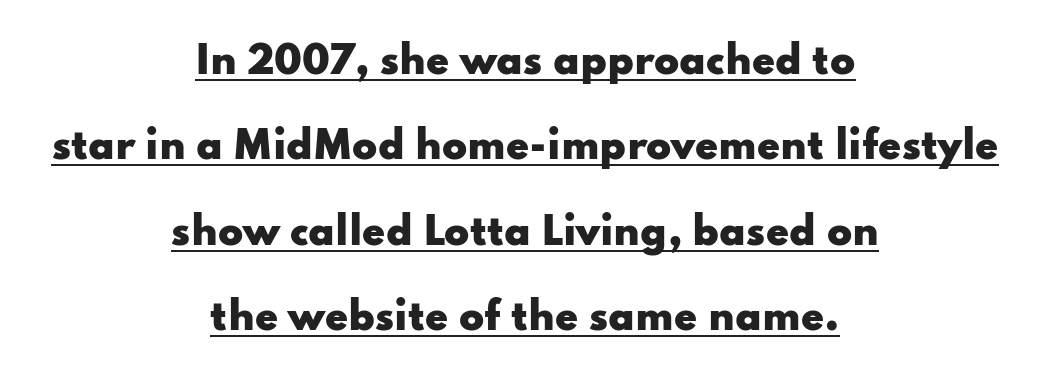
The image shows 37 px heavy, wide sans-serif type, upright; set centered, loose line spacing (2.31x), normal letter spacing, underlined; low stroke contrast and a small x-height.
